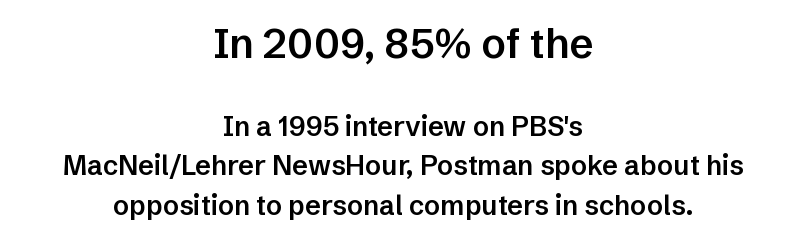
Italic: no, the glyphs are upright roman. The designer gave the opening block more size than the closing block. Short note: letters normally spaced. This is sans-serif lettering, the kind often seen on screens and signage. Compared with an ordinary text face, these strokes are moderately heavier — a semibold.
